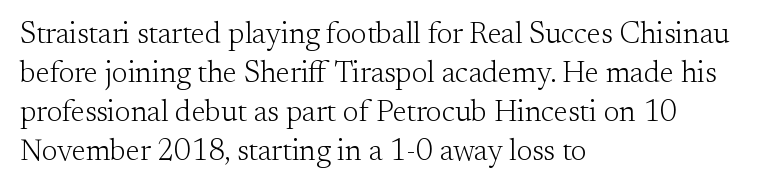
{"serif": "yes", "italic": "no", "bold": "no", "weight": "light", "width": "normal", "stroke_contrast": "medium", "x_height": "small", "monospaced": "no", "underline": "no", "align": "left", "line_spacing": "normal", "line_spacing_ratio": 1.3, "letter_spacing": "normal", "letter_spacing_em": 0.0, "glyph_px": 30}
